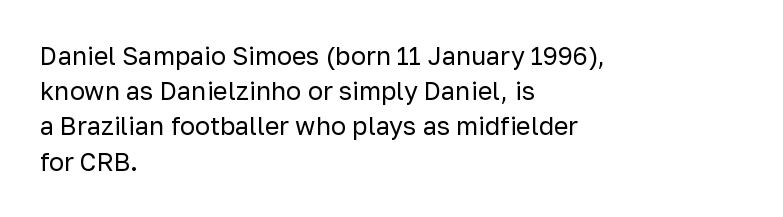
{"italic": "no", "bold": "no", "underline": "no", "align": "left", "line_spacing": "normal", "line_spacing_ratio": 1.41, "letter_spacing": "normal", "letter_spacing_em": 0.0, "glyph_px": 25}
